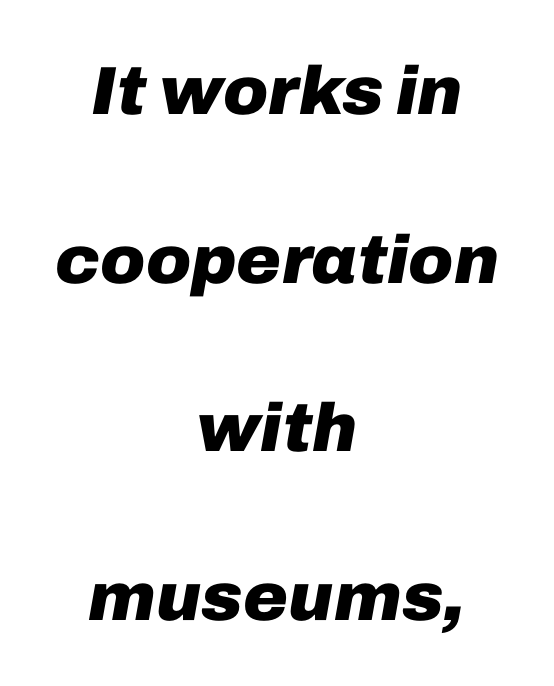
{"italic": "yes", "lean": "right", "slant_degrees": 10, "bold": "yes", "weight": "heavy", "width": "normal", "stroke_contrast": "low", "x_height": "medium", "monospaced": "no", "underline": "no", "align": "center", "line_spacing": "loose", "line_spacing_ratio": 2.48, "letter_spacing": "normal", "letter_spacing_em": 0.0, "glyph_px": 68}
